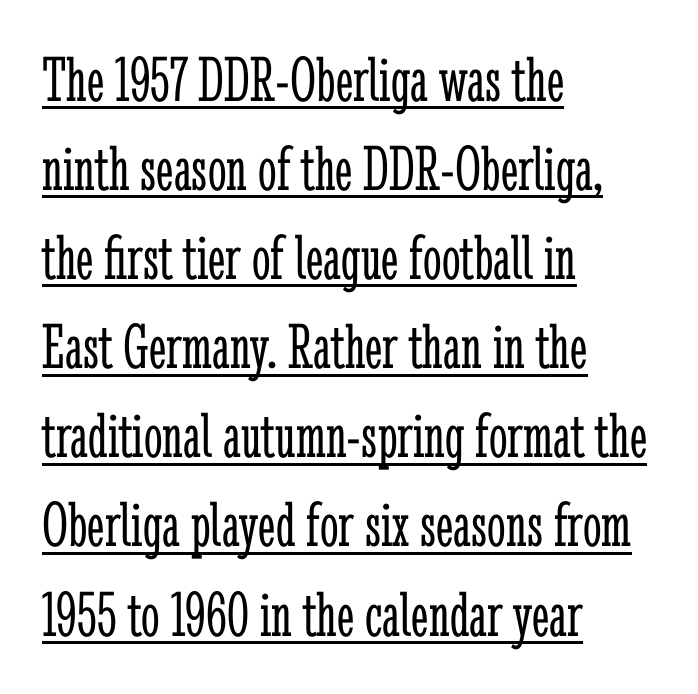
Q: Is the text bold? A: No.
Q: Is the text italic (slanted)? A: No, it is upright.
Q: Is the typeface a serif or a sans-serif typeface? A: Serif.
Q: Is the text underlined? A: Yes.
Q: How is the paragraph aligned? A: Left-aligned.
Q: Is the spacing between letters normal or unusually wide? A: Normal.
Q: Is the spacing between lines tight, normal or loose? A: Normal.
Q: Width (condensed, normal, or wide)? A: Condensed.
Q: Stroke contrast? A: Low.
Q: x-height? A: Medium.
Q: Monospaced? A: No.
